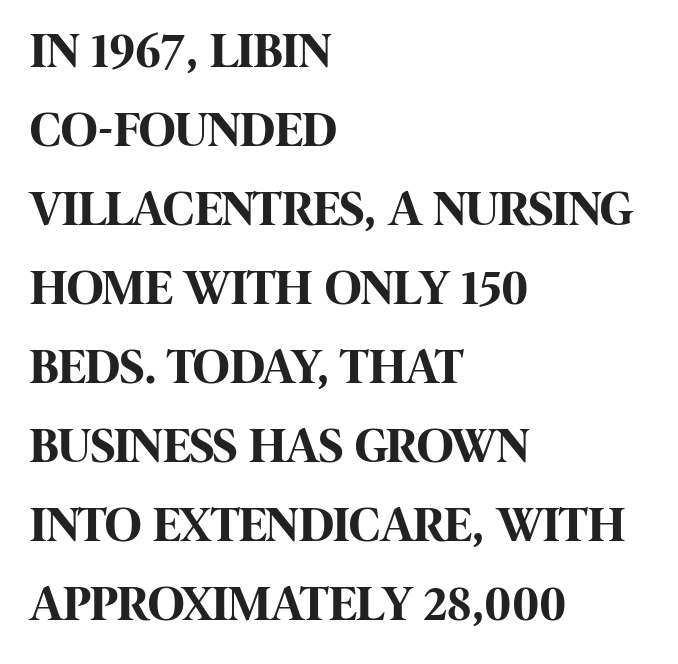
The image shows 50 px bold, condensed sans-serif type, upright; set left-aligned, normal line spacing (1.58x), normal letter spacing, not underlined; high stroke contrast and a large x-height.
